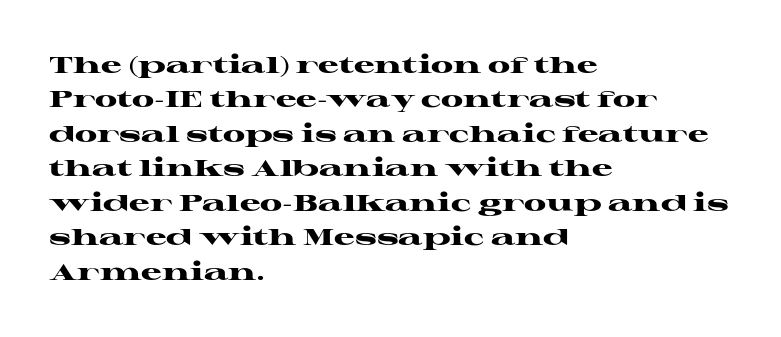
{"italic": "no", "bold": "yes", "underline": "no", "align": "left", "line_spacing": "normal", "line_spacing_ratio": 1.5, "letter_spacing": "normal", "letter_spacing_em": 0.0, "glyph_px": 23}
